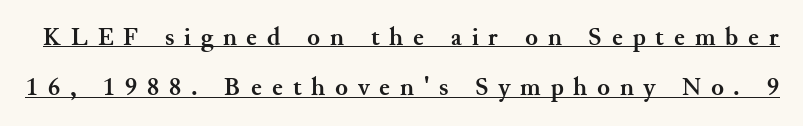
{"italic": "no", "bold": "yes", "underline": "yes", "line_spacing": "loose", "line_spacing_ratio": 1.94, "letter_spacing": "wide", "letter_spacing_em": 0.38, "glyph_px": 26}
